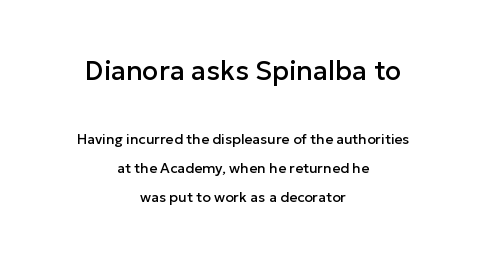
Standard letterfit; no display-style spreading of the glyphs. Leading: increased. The font's upright variant was chosen for this text. The glyphs are unaccompanied by any horizontal stroke below them. Reading down the block, each line starts at a different indent, mirrored at its end.
